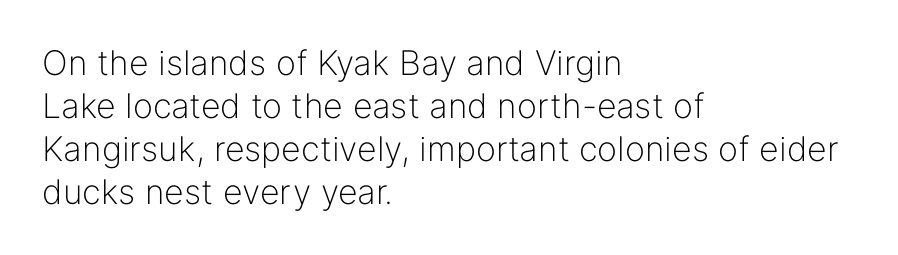
Style check: upright. Classification — sans serif. The rendering keeps characters at their native spacing. If you measured baseline to baseline, you'd find a middling distance. Alignment: flush left.
